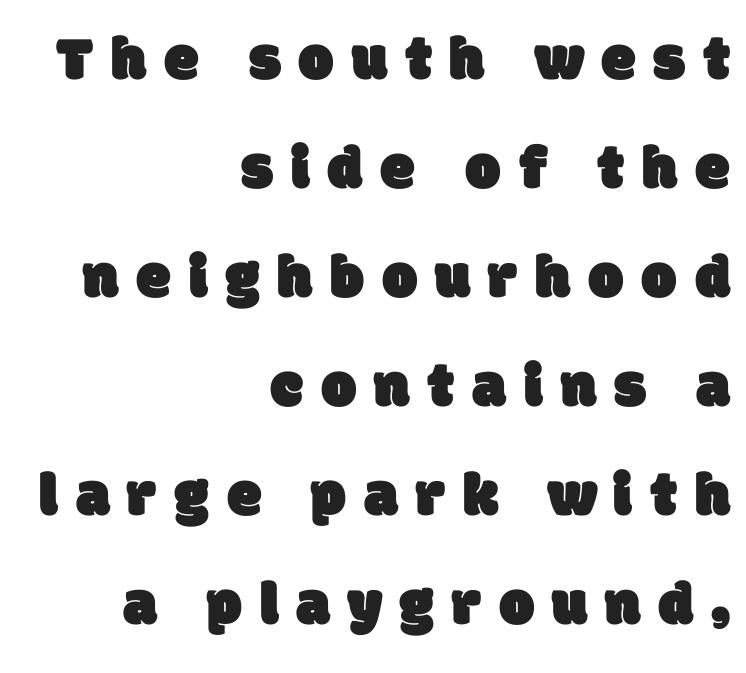
This rendering uses right alignment, leaving the left contour irregular. You could not count columns in this text — the font is proportionally spaced. Quick note: underline off. Loose tracking; the words dissolve into strings of separated letters. Serif or sans? Sans — the stroke terminals are bare.
